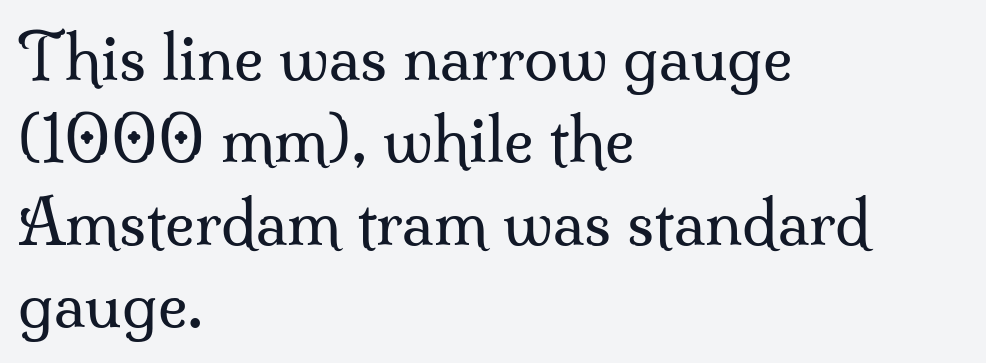
The image shows 62 px regular-weight serif type, upright; set left-aligned, normal line spacing (1.33x), normal letter spacing, not underlined; medium stroke contrast and a small x-height.
